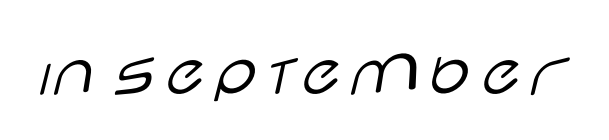
The image shows 73 px light, wide sans-serif type; set normal letter spacing, not underlined; low stroke contrast and a large x-height.
